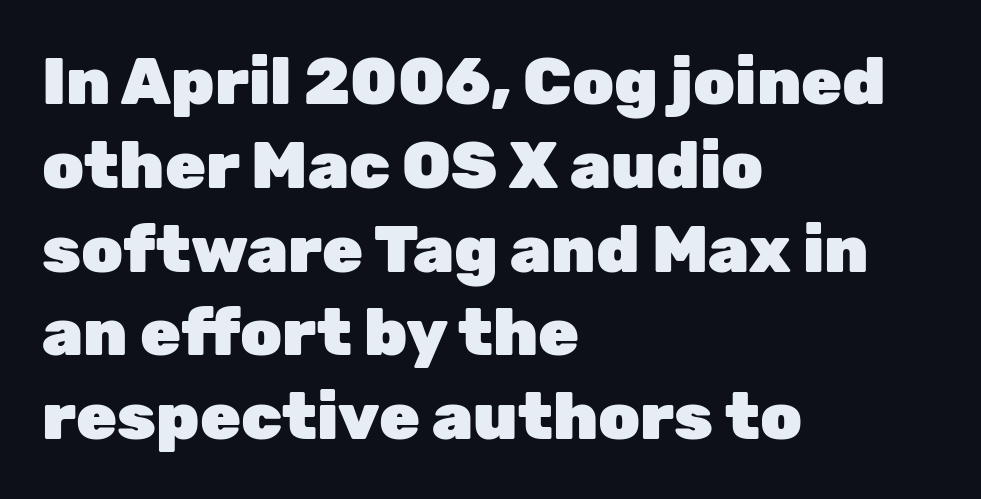
Q: Is the text bold? A: Yes.
Q: Is the text italic (slanted)? A: No, it is upright.
Q: Is the typeface a serif or a sans-serif typeface? A: Sans-serif.
Q: Is the text underlined? A: No.
Q: How is the paragraph aligned? A: Left-aligned.
Q: Is the spacing between letters normal or unusually wide? A: Normal.
Q: Is the spacing between lines tight, normal or loose? A: Normal.
Q: Width (condensed, normal, or wide)? A: Normal.
Q: Stroke contrast? A: Low.
Q: x-height? A: Medium.
Q: Monospaced? A: No.
